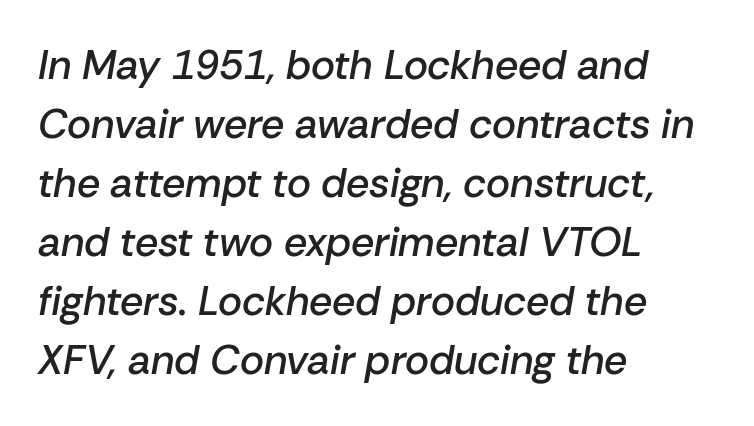
{"italic": "yes", "lean": "right", "slant_degrees": 10, "bold": "semi", "weight": "semibold", "width": "normal", "stroke_contrast": "low", "x_height": "medium", "monospaced": "no", "underline": "no", "align": "left", "line_spacing": "normal", "line_spacing_ratio": 1.44, "letter_spacing": "normal", "letter_spacing_em": 0.0, "glyph_px": 41}
